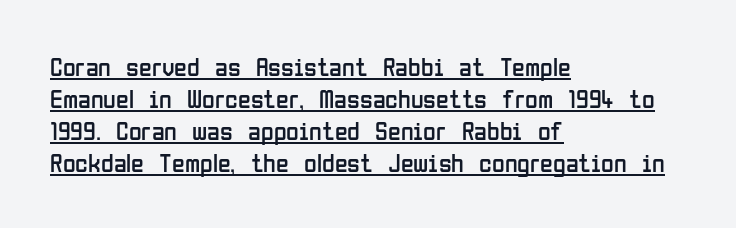
The specimen includes a rule beneath the text block's lines. Horizontally, the lines are justified to the leading edge only. How are the letters spaced? Ordinarily, with no added tracking. Letters have the restrained weight of plain body copy at most.
